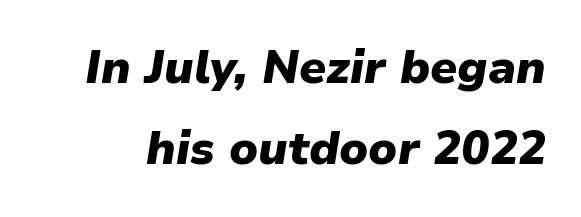
Thick stems and heavy bowls — unmistakably bold. The letters sit at their default tracking, neither squeezed nor spread. Do the characters align in a grid? No, the font is proportional. Anything drawn beneath the words? Only blank space. Tall strokes in this sample are angled rather than plumb.
